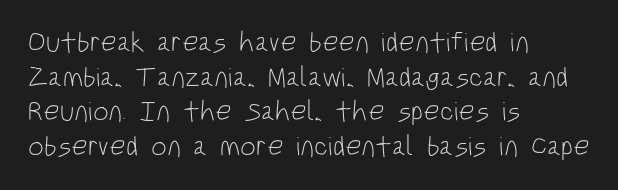
Q: Is the text bold? A: No.
Q: Is the text italic (slanted)? A: No, it is upright.
Q: Is the typeface a serif or a sans-serif typeface? A: Sans-serif.
Q: Is the text underlined? A: No.
Q: How is the paragraph aligned? A: Left-aligned.
Q: Is the spacing between letters normal or unusually wide? A: Normal.
Q: Width (condensed, normal, or wide)? A: Condensed.
Q: Stroke contrast? A: Low.
Q: x-height? A: Large.
Q: Monospaced? A: No.
